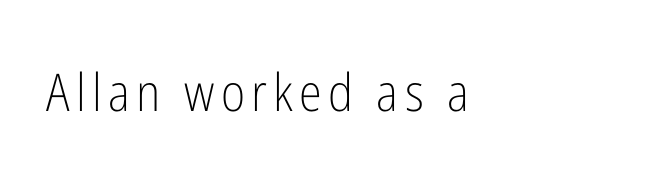
Q: Is the text bold? A: No.
Q: Is the text italic (slanted)? A: No, it is upright.
Q: Is the typeface a serif or a sans-serif typeface? A: Sans-serif.
Q: Is the text underlined? A: No.
Q: How is the paragraph aligned? A: Left-aligned.
Q: Width (condensed, normal, or wide)? A: Condensed.
Q: Stroke contrast? A: Low.
Q: x-height? A: Medium.
Q: Monospaced? A: No.
